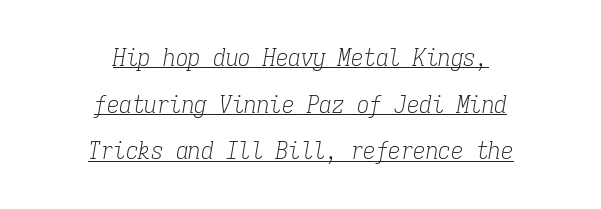
{"italic": "yes", "lean": "right", "slant_degrees": 9, "bold": "no", "underline": "yes", "align": "center", "line_spacing_ratio": 1.87, "letter_spacing": "normal", "letter_spacing_em": 0.0, "glyph_px": 25}
